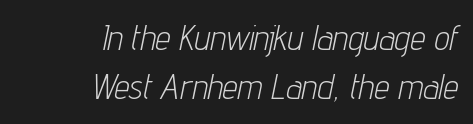
This rendering features lettering with no underline. A quiet, ordinary-to-light weight characterises the typeface. The glyphs look as if they've been sheared to an angle. Character widths vary here, with narrow letters taking less room than wide ones.
